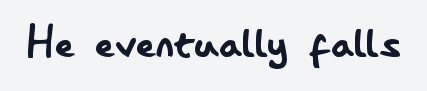
Q: Is the text bold? A: No.
Q: Is the text italic (slanted)? A: No, it is upright.
Q: Is the typeface a serif or a sans-serif typeface? A: Sans-serif.
Q: Is the text underlined? A: No.
Q: Is the spacing between letters normal or unusually wide? A: Normal.
Q: Width (condensed, normal, or wide)? A: Condensed.
Q: Stroke contrast? A: Low.
Q: x-height? A: Small.
Q: Monospaced? A: No.
